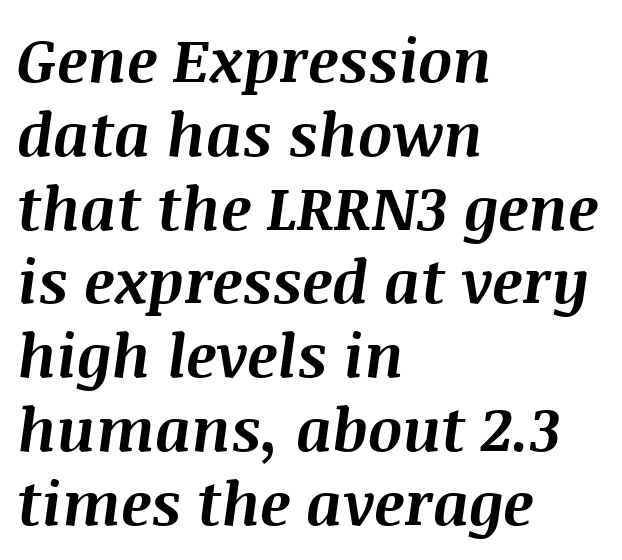
The image shows 60 px bold type, italic (leaning right); set left-aligned, line spacing 1.23x, normal letter spacing, not underlined; medium stroke contrast and a large x-height.
